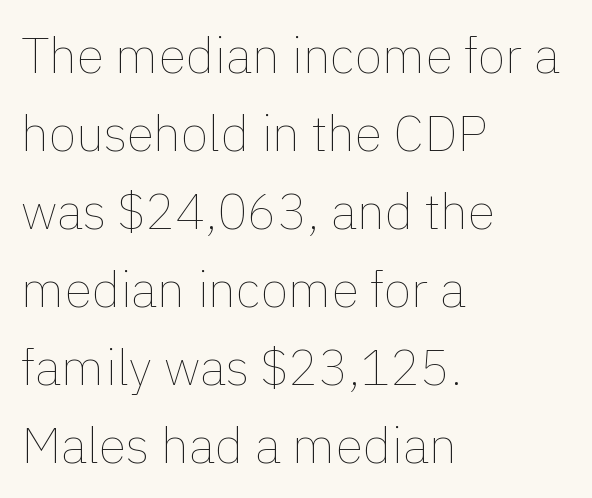
This is the regular roman posture of the typeface. The lines sit at an ordinary, default distance from one another. This sample uses plain, unmodified letter spacing. These lines stack with their left ends in a neat column.
